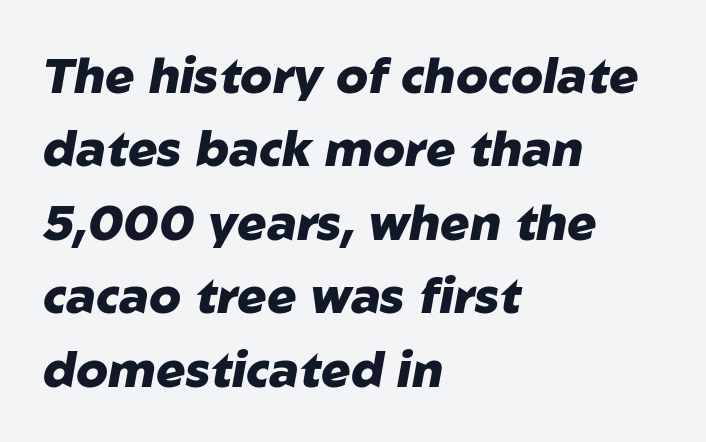
The image shows 49 px heavy type, italic (leaning right); set left-aligned, normal line spacing (1.5x), normal letter spacing, not underlined; low stroke contrast and a medium x-height.
